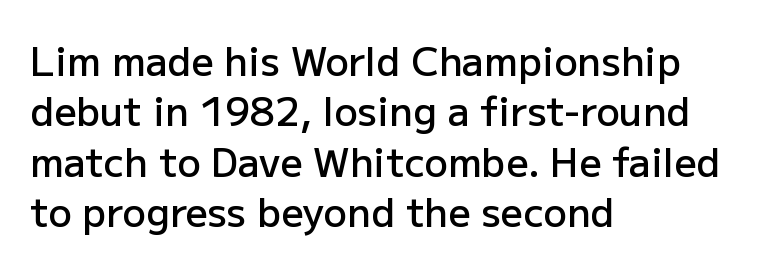
Q: Is the text bold? A: Semi-bold.
Q: Is the text italic (slanted)? A: No, it is upright.
Q: Is the typeface a serif or a sans-serif typeface? A: Sans-serif.
Q: Is the text underlined? A: No.
Q: How is the paragraph aligned? A: Left-aligned.
Q: Is the spacing between letters normal or unusually wide? A: Normal.
Q: Is the spacing between lines tight, normal or loose? A: Normal.
Q: Width (condensed, normal, or wide)? A: Normal.
Q: Stroke contrast? A: Low.
Q: x-height? A: Medium.
Q: Monospaced? A: No.
